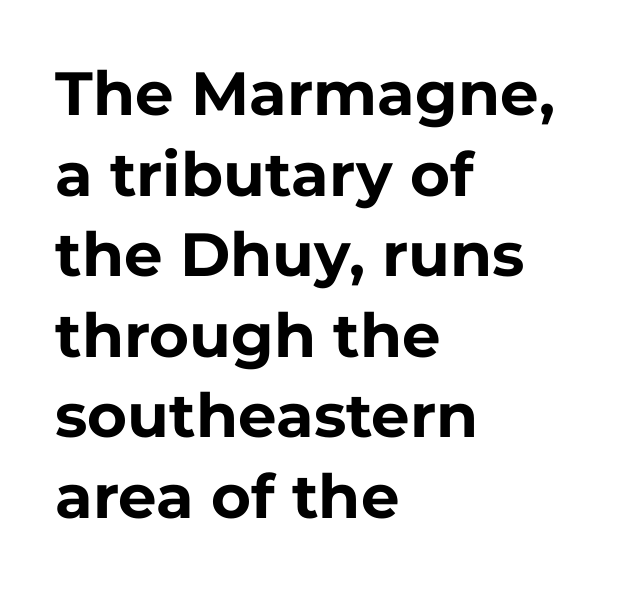
Quick note: underline off. On the weight axis this lands at bold, roughly 700. Students, note that the glyphs here touch the page at normal intervals. Casual observation: everything's shoved over to the left. Baseline-to-baseline distance is the conventional proportion of letter height. You can tell from the bare stems that sans-serif type was used.
